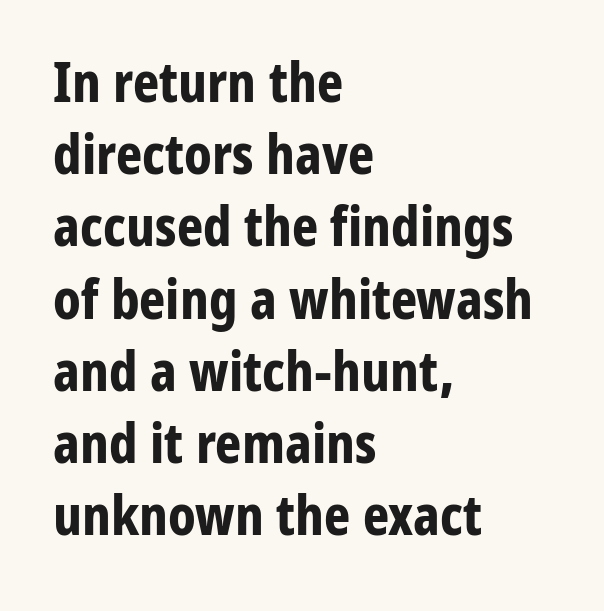
{"serif": "no", "italic": "no", "bold": "yes", "weight": "bold", "width": "condensed", "stroke_contrast": "low", "x_height": "medium", "monospaced": "no", "underline": "no", "align": "left", "line_spacing": "normal", "line_spacing_ratio": 1.29, "letter_spacing": "normal", "letter_spacing_em": 0.0, "glyph_px": 56}
